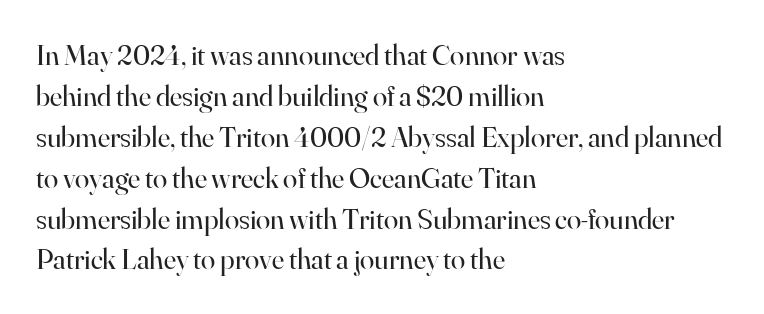
{"serif": "yes", "italic": "no", "bold": "no", "weight": "regular", "width": "normal", "stroke_contrast": "high", "x_height": "small", "monospaced": "no", "underline": "no", "align": "left", "line_spacing": "normal", "line_spacing_ratio": 1.41, "letter_spacing": "normal", "letter_spacing_em": 0.0, "glyph_px": 29}
